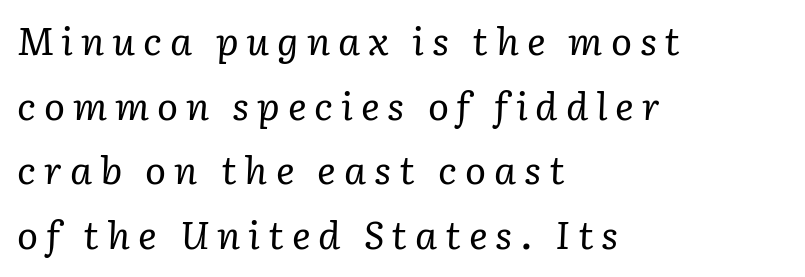
The image shows 39 px regular-weight serif type, italic (leaning right); set left-aligned, normal line spacing (1.66x), unusually wide letter spacing (+0.2 em), not underlined; low stroke contrast and a medium x-height.
